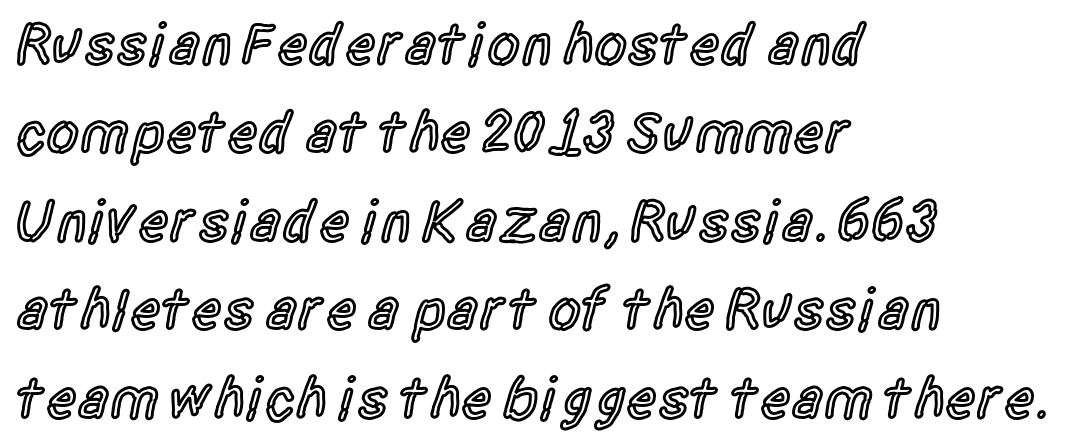
The image shows 59 px semibold, condensed sans-serif type; set left-aligned, normal line spacing (1.5x), normal letter spacing, not underlined; a large x-height.
